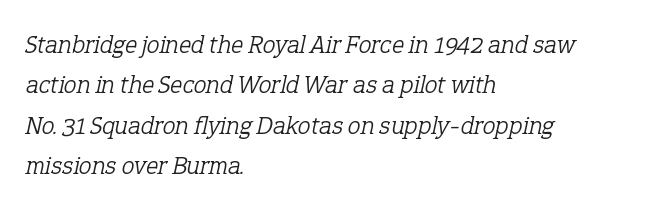
{"italic": "yes", "lean": "right", "slant_degrees": 12, "bold": "no", "underline": "no", "align": "left", "line_spacing": "normal", "line_spacing_ratio": 1.55, "letter_spacing": "normal", "letter_spacing_em": 0.0, "glyph_px": 26}
